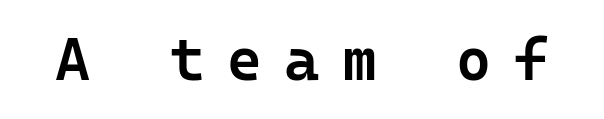
The image shows 60 px semibold sans-serif type, upright; set unusually wide letter spacing (+0.37 em), not underlined; low stroke contrast and a medium x-height.
